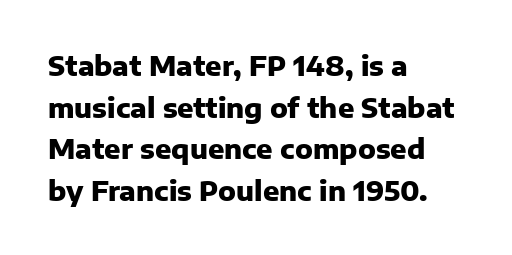
This sample keeps an unexceptional amount of space between lines. Which margin do the lines hug? The left one — the right edge is uneven. The specimen omits any rule beneath the text block's lines. Students, note that the glyphs here touch the page at normal intervals. This is heavy type, rendered in bold.
